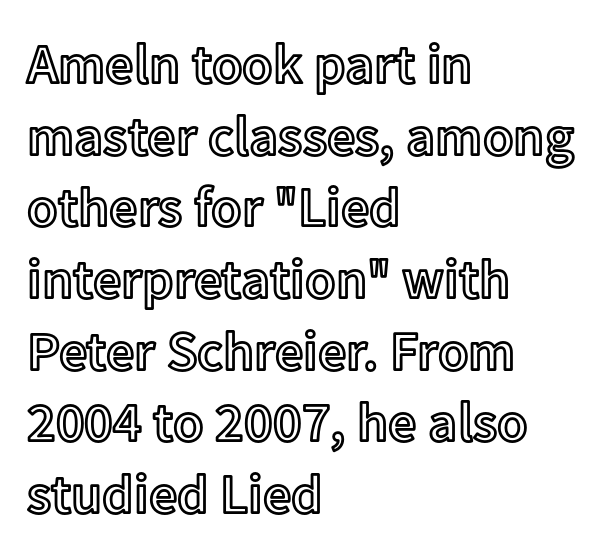
Q: Is the text italic (slanted)? A: No, it is upright.
Q: Is the text underlined? A: No.
Q: How is the paragraph aligned? A: Left-aligned.
Q: Is the spacing between letters normal or unusually wide? A: Normal.
Q: Is the spacing between lines tight, normal or loose? A: Normal.
Q: Width (condensed, normal, or wide)? A: Normal.
Q: x-height? A: Medium.
Q: Monospaced? A: No.
